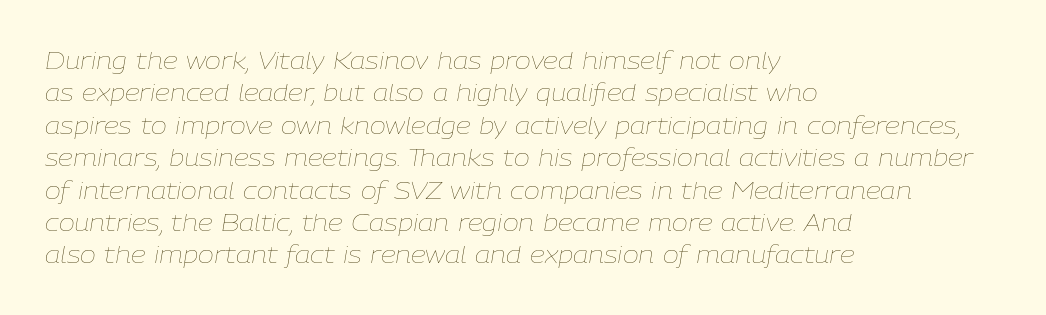
Does extra space separate the letters? No, they use regular spacing. The face used here has a pronounced slope to its letters. In CSS terms this would be text-align: left. Quick note: underline off. The rows are spaced the way most documents space them.
